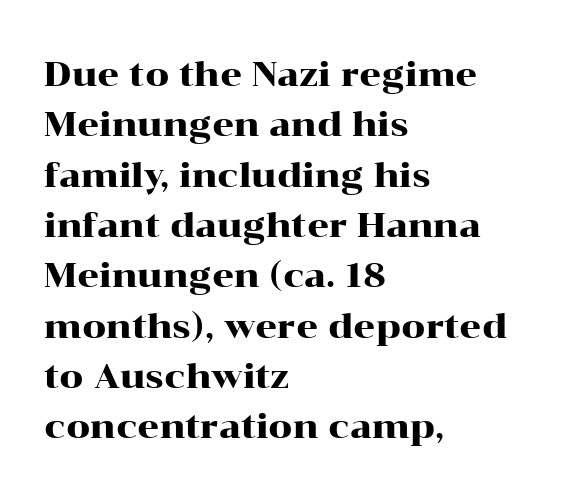
Q: Is the text italic (slanted)? A: No, it is upright.
Q: Is the typeface a serif or a sans-serif typeface? A: Serif.
Q: Is the text underlined? A: No.
Q: How is the paragraph aligned? A: Left-aligned.
Q: Is the spacing between letters normal or unusually wide? A: Normal.
Q: Is the spacing between lines tight, normal or loose? A: Normal.
Q: Width (condensed, normal, or wide)? A: Wide.
Q: Stroke contrast? A: High.
Q: x-height? A: Medium.
Q: Monospaced? A: No.
